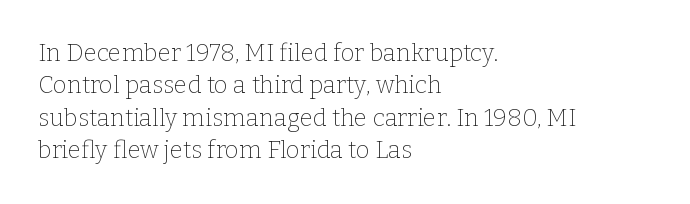
{"italic": "no", "bold": "no", "underline": "no", "align": "left", "line_spacing": "normal", "line_spacing_ratio": 1.35, "letter_spacing": "normal", "letter_spacing_em": 0.0, "glyph_px": 24}
